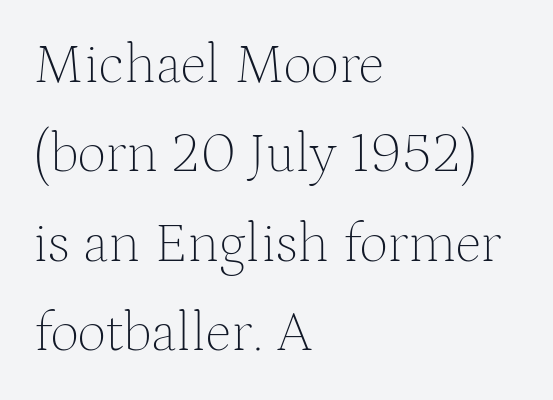
{"serif": "yes", "italic": "no", "bold": "no", "weight": "thin", "width": "normal", "stroke_contrast": "medium", "x_height": "medium", "monospaced": "no", "underline": "no", "align": "left", "line_spacing": "normal", "line_spacing_ratio": 1.57, "letter_spacing": "normal", "letter_spacing_em": 0.0, "glyph_px": 57}
